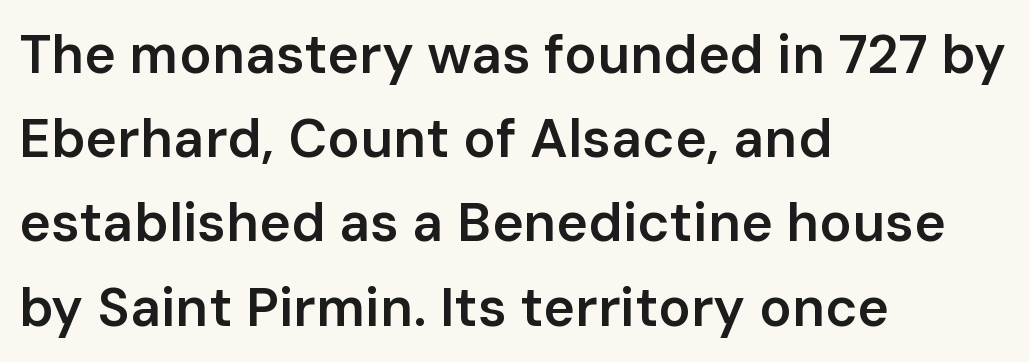
Q: Is the text bold? A: Semi-bold.
Q: Is the text italic (slanted)? A: No, it is upright.
Q: Is the typeface a serif or a sans-serif typeface? A: Sans-serif.
Q: Is the text underlined? A: No.
Q: How is the paragraph aligned? A: Left-aligned.
Q: Is the spacing between letters normal or unusually wide? A: Normal.
Q: Is the spacing between lines tight, normal or loose? A: Normal.
Q: Width (condensed, normal, or wide)? A: Normal.
Q: Stroke contrast? A: Low.
Q: x-height? A: Medium.
Q: Monospaced? A: No.
